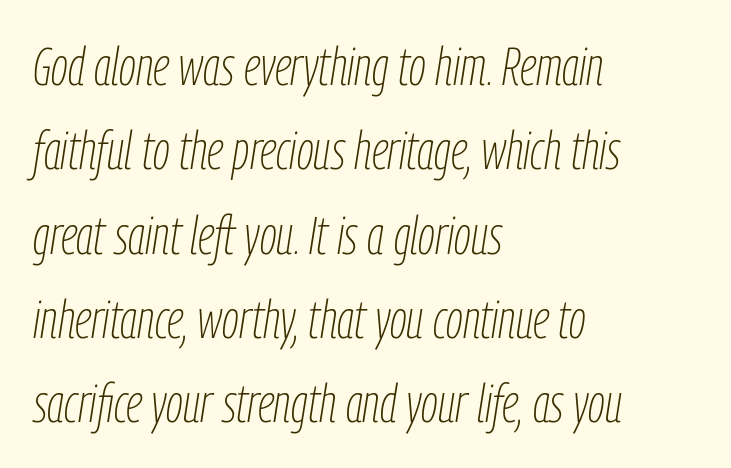
{"italic": "yes", "lean": "right", "slant_degrees": 9, "bold": "no", "weight": "thin", "width": "condensed", "stroke_contrast": "low", "x_height": "medium", "monospaced": "no", "underline": "no", "align": "left", "line_spacing": "normal", "line_spacing_ratio": 1.59, "letter_spacing": "normal", "letter_spacing_em": 0.0, "glyph_px": 53}
